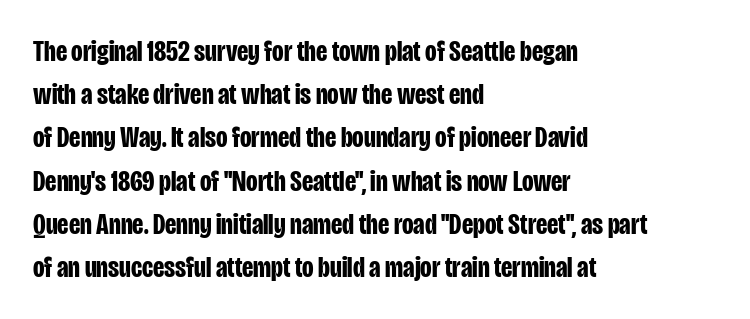
{"serif": "no", "italic": "no", "bold": "yes", "weight": "bold", "width": "condensed", "stroke_contrast": "low", "x_height": "large", "monospaced": "no", "underline": "no", "align": "left", "line_spacing": "normal", "line_spacing_ratio": 1.44, "letter_spacing": "normal", "letter_spacing_em": 0.0, "glyph_px": 30}
